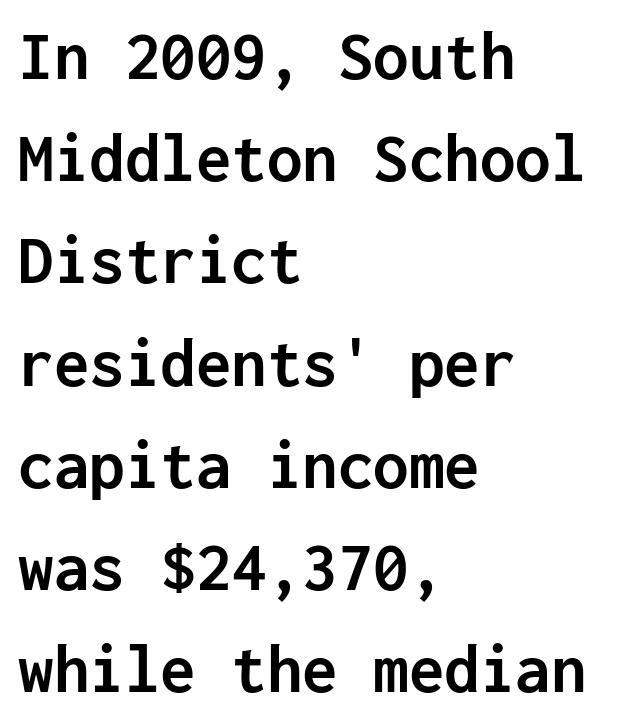
The image shows 71 px semibold sans-serif type, upright, monospaced; set left-aligned, normal line spacing (1.44x), normal letter spacing, not underlined; low stroke contrast and a medium x-height.
